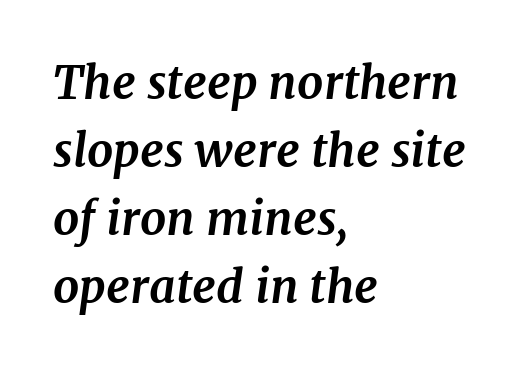
Q: Is the text bold? A: Yes.
Q: Is the text italic (slanted)? A: Yes, it leans right by about 7 degrees.
Q: Is the typeface a serif or a sans-serif typeface? A: Serif.
Q: Is the text underlined? A: No.
Q: How is the paragraph aligned? A: Left-aligned.
Q: Is the spacing between letters normal or unusually wide? A: Normal.
Q: Is the spacing between lines tight, normal or loose? A: Normal.
Q: Width (condensed, normal, or wide)? A: Normal.
Q: Stroke contrast? A: Medium.
Q: x-height? A: Medium.
Q: Monospaced? A: No.
